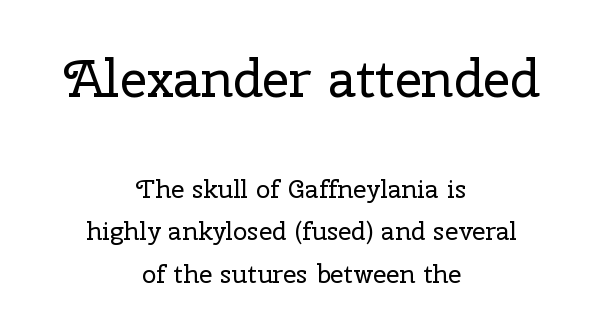
{"serif": "yes", "italic": "no", "bold": "no", "weight": "regular", "width": "normal", "stroke_contrast": "low", "x_height": "medium", "monospaced": "no", "underline": "no", "align": "center", "line_spacing": "normal", "line_spacing_ratio": 1.63, "letter_spacing": "normal", "letter_spacing_em": 0.0, "larger_block": "first", "size_ratio": 2.04, "glyph_px": 53}
